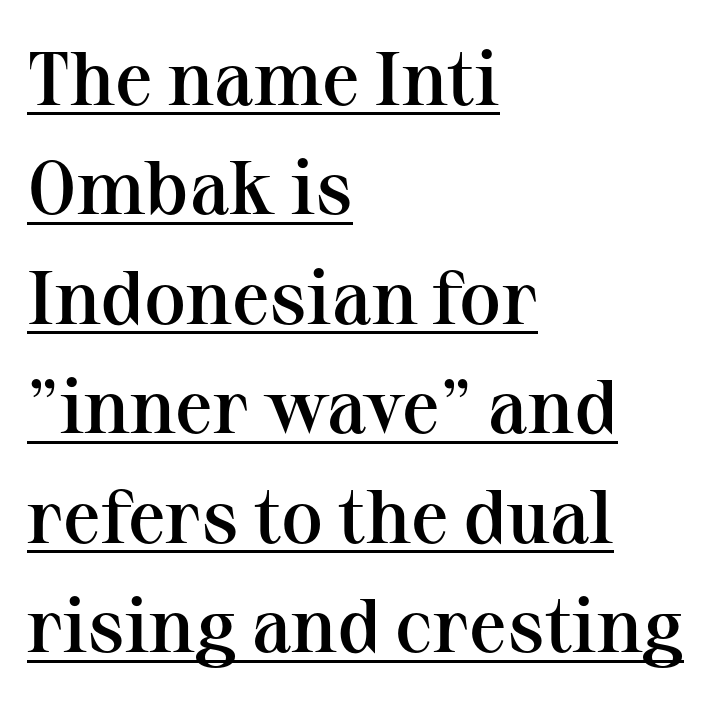
{"serif": "yes", "italic": "no", "bold": "semi", "weight": "semibold", "width": "normal", "stroke_contrast": "medium", "x_height": "medium", "monospaced": "no", "underline": "yes", "align": "left", "line_spacing": "normal", "line_spacing_ratio": 1.44, "letter_spacing": "normal", "letter_spacing_em": 0.0, "glyph_px": 76}
